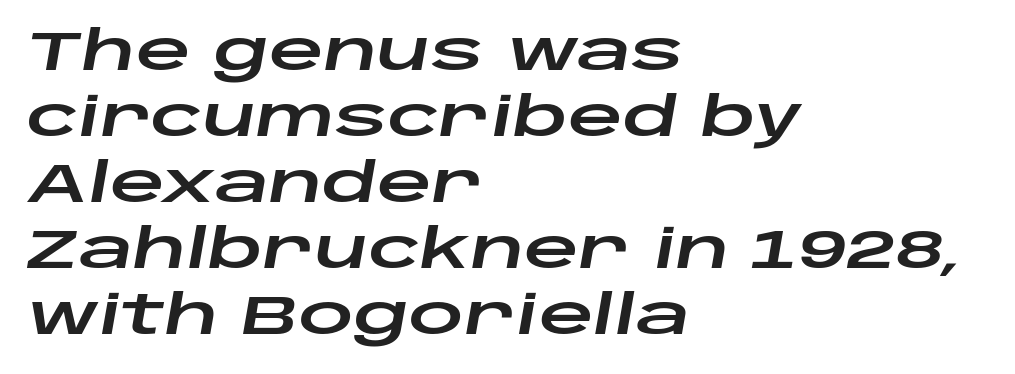
Q: Is the text italic (slanted)? A: Yes, it leans right by about 10 degrees.
Q: Is the text underlined? A: No.
Q: How is the paragraph aligned? A: Left-aligned.
Q: Is the spacing between letters normal or unusually wide? A: Normal.
Q: Width (condensed, normal, or wide)? A: Wide.
Q: Stroke contrast? A: Low.
Q: x-height? A: Large.
Q: Monospaced? A: No.
